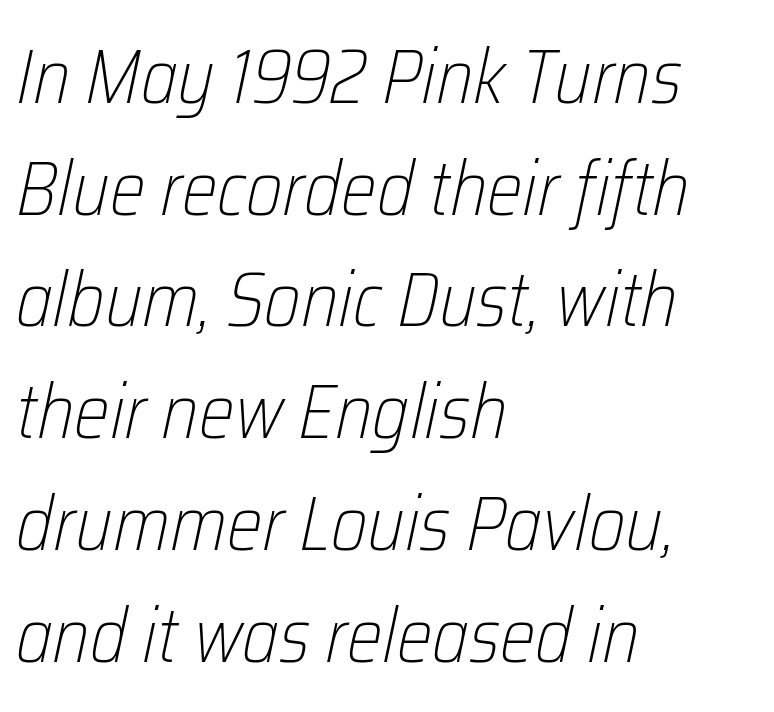
Q: Is the text bold? A: No.
Q: Is the text italic (slanted)? A: Yes, it leans right by about 12 degrees.
Q: Is the text underlined? A: No.
Q: How is the paragraph aligned? A: Left-aligned.
Q: Is the spacing between letters normal or unusually wide? A: Normal.
Q: Is the spacing between lines tight, normal or loose? A: Normal.
Q: Width (condensed, normal, or wide)? A: Condensed.
Q: Stroke contrast? A: Low.
Q: x-height? A: Medium.
Q: Monospaced? A: No.
